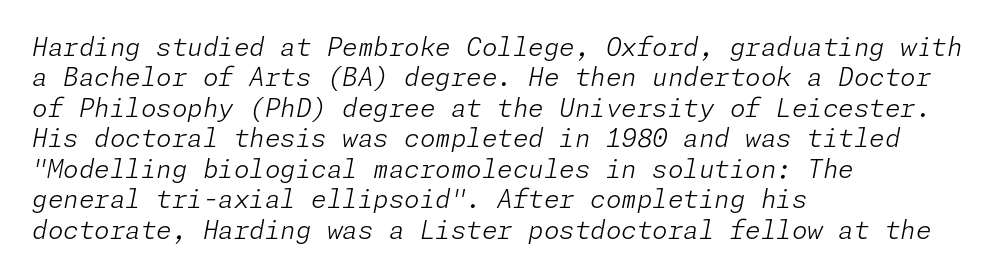
Stems here are at most as thick as an everyday book face. The string is rendered with underlining switched off. Every character sits at an angle, as italics do. Words appear dense and cohesive because spacing is normal. The compositor pushed each line to the left boundary.
